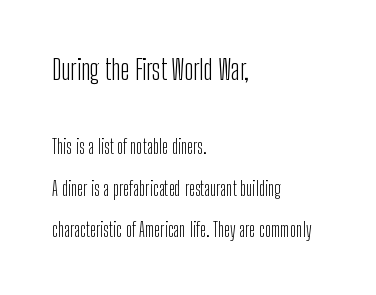
{"serif": "no", "italic": "no", "bold": "no", "weight": "light", "width": "condensed", "stroke_contrast": "low", "x_height": "medium", "monospaced": "no", "underline": "no", "align": "left", "line_spacing": "loose", "line_spacing_ratio": 2.18, "letter_spacing": "normal", "letter_spacing_em": 0.0, "larger_block": "first", "size_ratio": 1.47, "glyph_px": 28}
